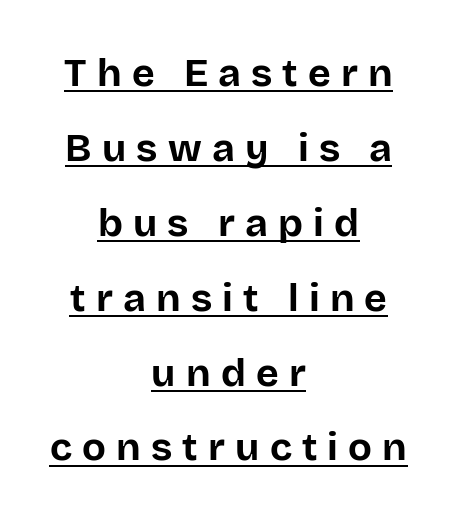
{"serif": "no", "italic": "no", "bold": "yes", "weight": "bold", "width": "normal", "stroke_contrast": "low", "x_height": "large", "monospaced": "no", "underline": "yes", "align": "center", "line_spacing": "loose", "line_spacing_ratio": 1.92, "letter_spacing": "wide", "letter_spacing_em": 0.26, "glyph_px": 39}
